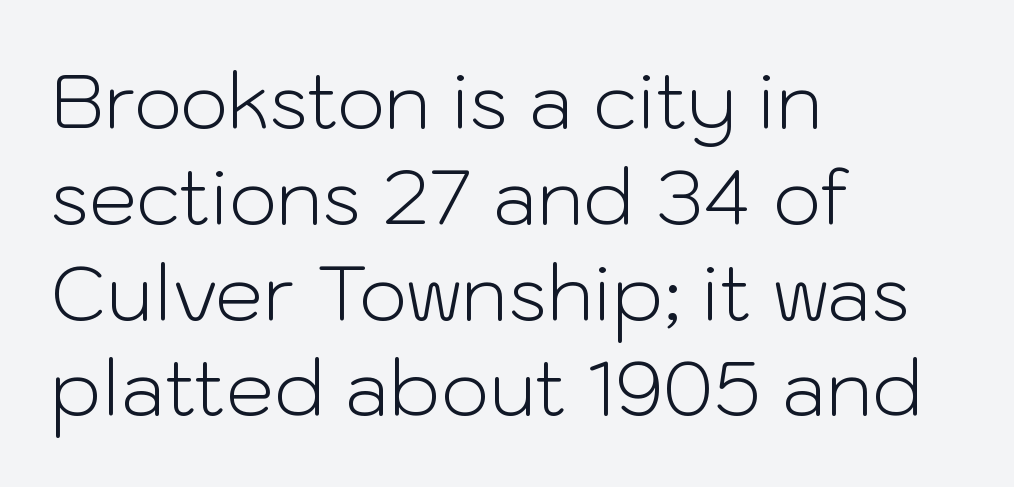
{"serif": "no", "italic": "no", "bold": "no", "weight": "light", "width": "normal", "stroke_contrast": "low", "x_height": "medium", "monospaced": "no", "underline": "no", "align": "left", "line_spacing": "normal", "line_spacing_ratio": 1.26, "letter_spacing": "normal", "letter_spacing_em": 0.0, "glyph_px": 76}
